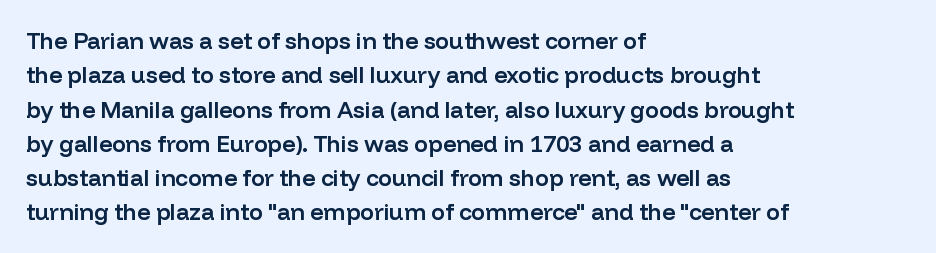
The setting favours the left margin, as ordinary paragraphs usually do. Words float on clear page, feet unadorned. If you measured baseline to baseline, you'd find a middling distance. These words are printed semibold, heavier than regular yet not bold. Does the lettering tilt? It doesn't — this is upright.
